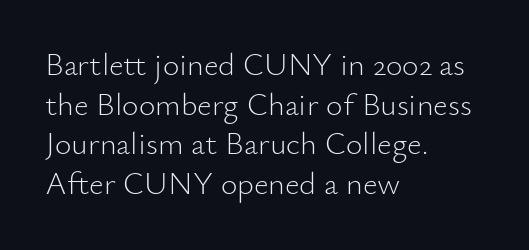
{"serif": "no", "italic": "no", "bold": "no", "weight": "light", "width": "normal", "stroke_contrast": "low", "x_height": "small", "monospaced": "no", "underline": "no", "align": "left", "line_spacing_ratio": 1.24, "letter_spacing": "normal", "letter_spacing_em": 0.0, "glyph_px": 32}
